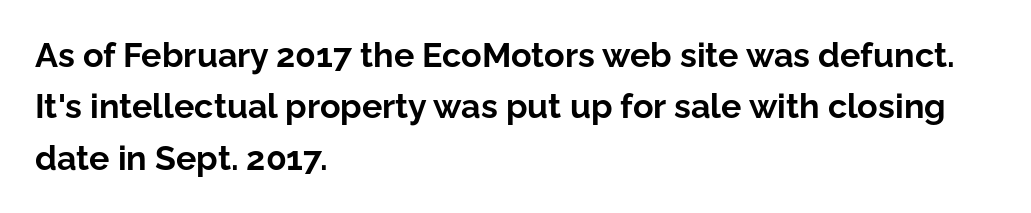
{"serif": "no", "italic": "no", "bold": "yes", "weight": "bold", "width": "normal", "stroke_contrast": "low", "x_height": "medium", "monospaced": "no", "underline": "no", "align": "left", "line_spacing": "normal", "line_spacing_ratio": 1.51, "letter_spacing": "normal", "letter_spacing_em": 0.0, "glyph_px": 34}
